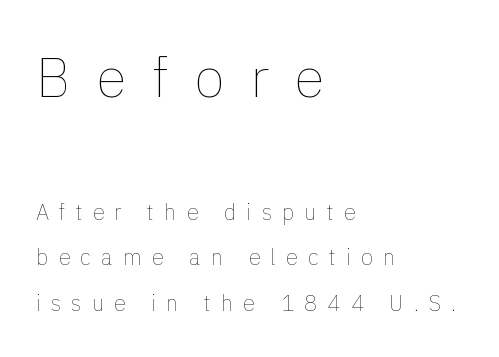
{"italic": "no", "bold": "no", "weight": "thin", "width": "normal", "stroke_contrast": "low", "x_height": "medium", "monospaced": "no", "underline": "no", "align": "left", "line_spacing": "loose", "line_spacing_ratio": 2.06, "letter_spacing": "wide", "letter_spacing_em": 0.46, "larger_block": "first", "size_ratio": 2.55, "glyph_px": 56}
